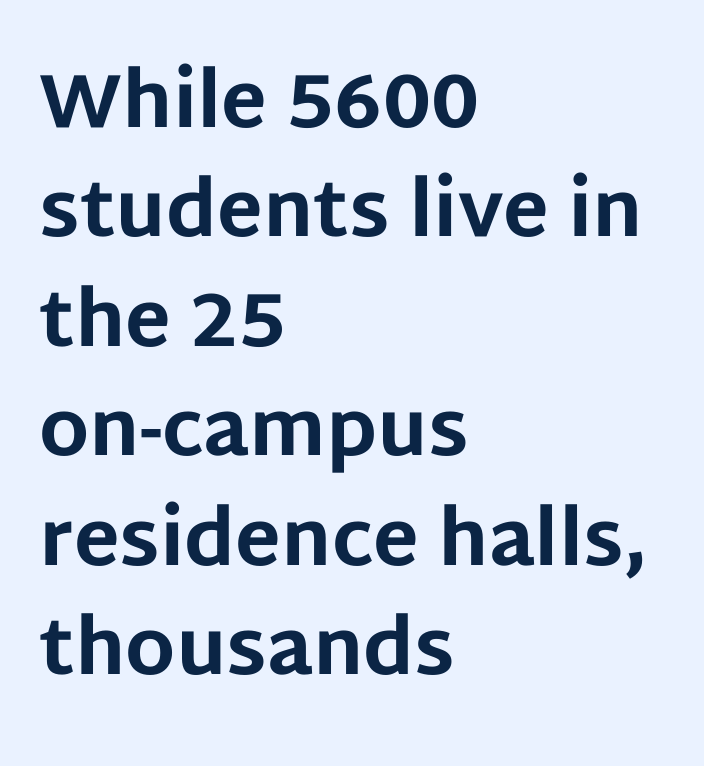
Q: Is the text bold? A: Yes.
Q: Is the text italic (slanted)? A: No, it is upright.
Q: Is the typeface a serif or a sans-serif typeface? A: Sans-serif.
Q: Is the text underlined? A: No.
Q: How is the paragraph aligned? A: Left-aligned.
Q: Is the spacing between letters normal or unusually wide? A: Normal.
Q: Is the spacing between lines tight, normal or loose? A: Normal.
Q: Width (condensed, normal, or wide)? A: Normal.
Q: Stroke contrast? A: Low.
Q: x-height? A: Large.
Q: Monospaced? A: No.
